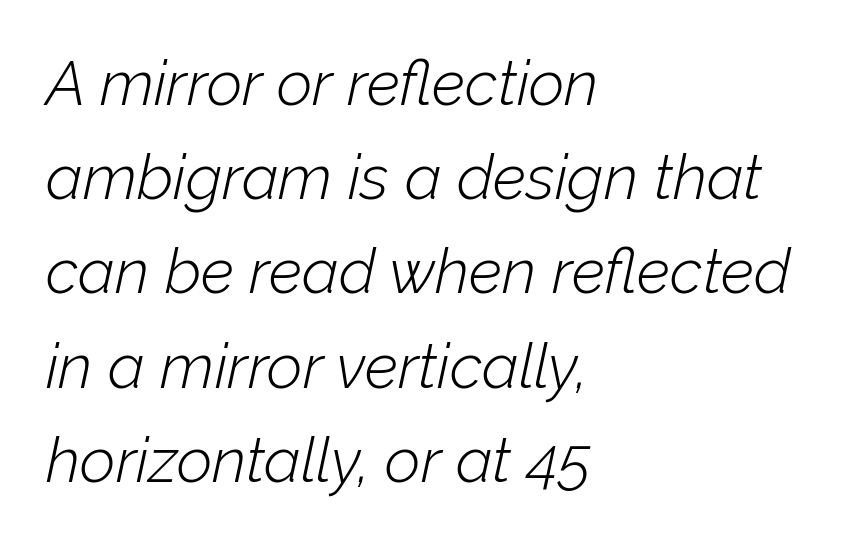
The image shows 62 px light type, italic (leaning right); set left-aligned, normal line spacing (1.52x), normal letter spacing, not underlined; low stroke contrast and a medium x-height.
